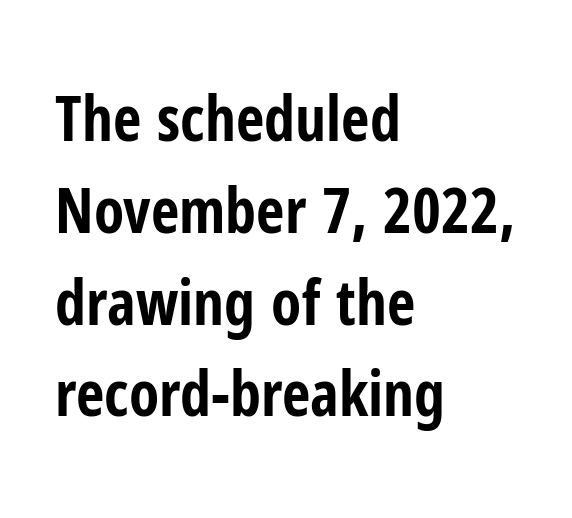
The image shows 62 px bold, condensed sans-serif type, upright; set left-aligned, normal line spacing (1.48x), normal letter spacing, not underlined; low stroke contrast and a medium x-height.
